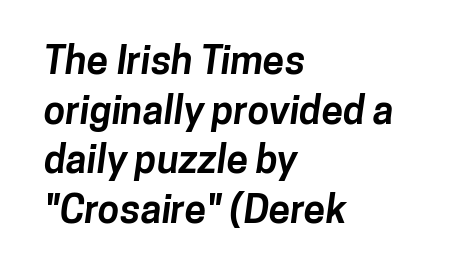
Thick stems and heavy bowls — unmistakably bold. The letterforms sit shoulder to shoulder at normal distance. Stroke terminals: plain, sans-serif. All the whitespace from short lines collects on the right. Looks like regular typesetting: each glyph gets only the width it needs. The zone under the glyphs is completely vacant.
